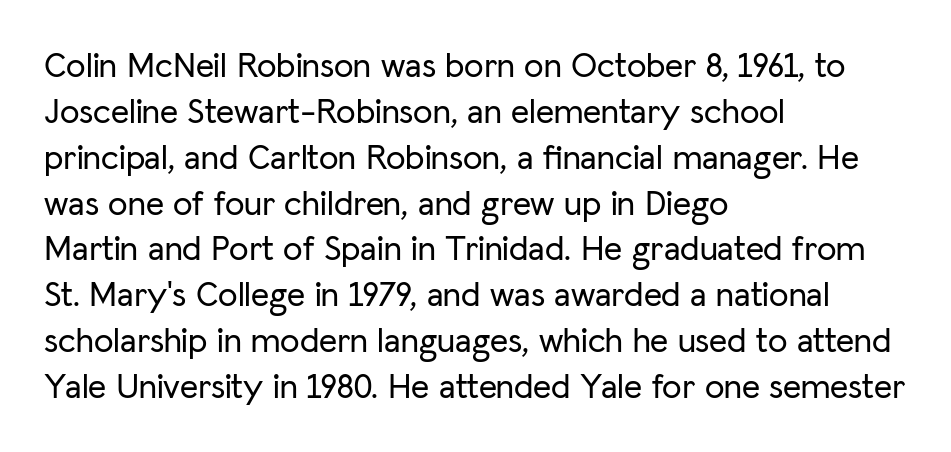
Q: Is the text italic (slanted)? A: No, it is upright.
Q: Is the typeface a serif or a sans-serif typeface? A: Sans-serif.
Q: Is the text underlined? A: No.
Q: How is the paragraph aligned? A: Left-aligned.
Q: Is the spacing between letters normal or unusually wide? A: Normal.
Q: Is the spacing between lines tight, normal or loose? A: Normal.
Q: Width (condensed, normal, or wide)? A: Normal.
Q: Stroke contrast? A: Low.
Q: x-height? A: Medium.
Q: Monospaced? A: No.
